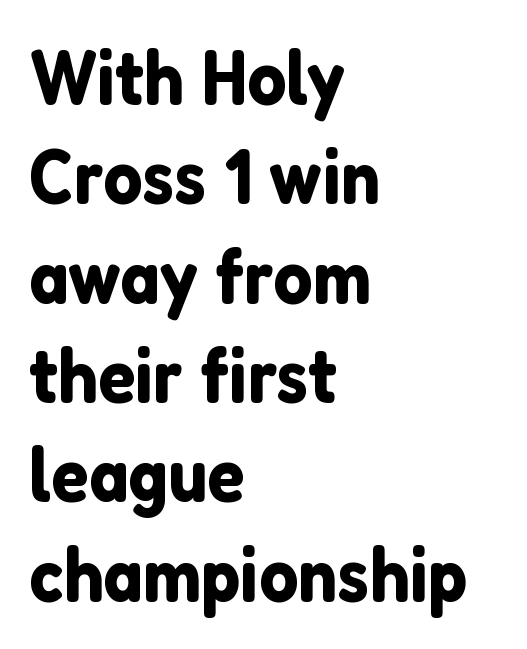
Q: Is the text italic (slanted)? A: No, it is upright.
Q: Is the typeface a serif or a sans-serif typeface? A: Sans-serif.
Q: Is the text underlined? A: No.
Q: How is the paragraph aligned? A: Left-aligned.
Q: Is the spacing between letters normal or unusually wide? A: Normal.
Q: Is the spacing between lines tight, normal or loose? A: Normal.
Q: Width (condensed, normal, or wide)? A: Normal.
Q: Stroke contrast? A: Low.
Q: x-height? A: Medium.
Q: Monospaced? A: No.
